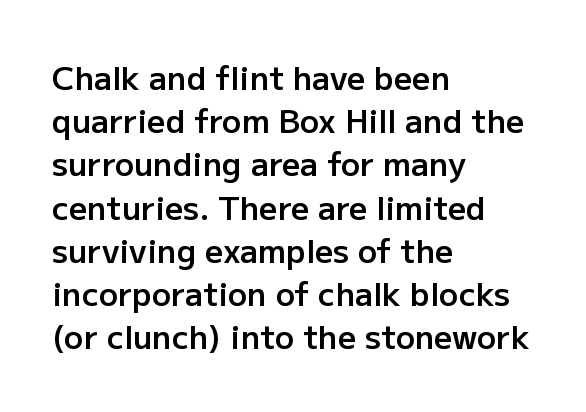
The image shows 32 px semibold sans-serif type, upright; set left-aligned, normal line spacing (1.35x), normal letter spacing, not underlined; low stroke contrast and a medium x-height.
